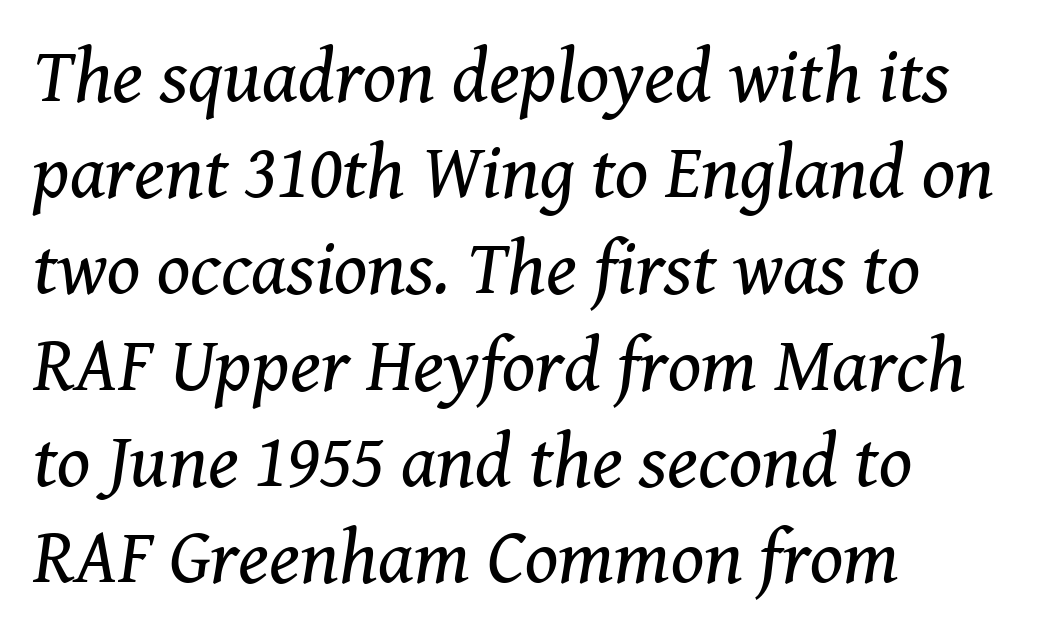
The typeface has the unassuming heft of standard copy or less. Serifs: yes, visible at the terminals of the letterforms. Each letter keeps its own natural width here, so spacing adapts to shape. The face used here is rendered with its standard letterfit.
